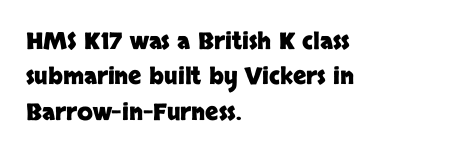
The strip under each line holds only bare page. The designer left line spacing at the default. Typeset ragged right — the left edge is the straight one. Heavy-handed strokes throughout: this text is bold.
